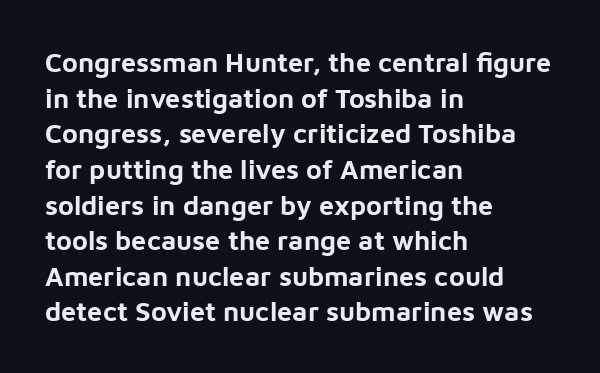
{"italic": "no", "bold": "yes", "underline": "no", "align": "left", "line_spacing": "normal", "line_spacing_ratio": 1.32, "letter_spacing": "normal", "letter_spacing_em": 0.0, "glyph_px": 27}
